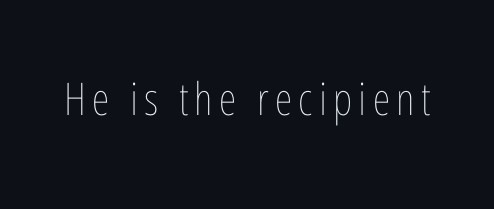
The image shows 45 px thin, condensed type, upright; set not underlined; low stroke contrast and a medium x-height.
